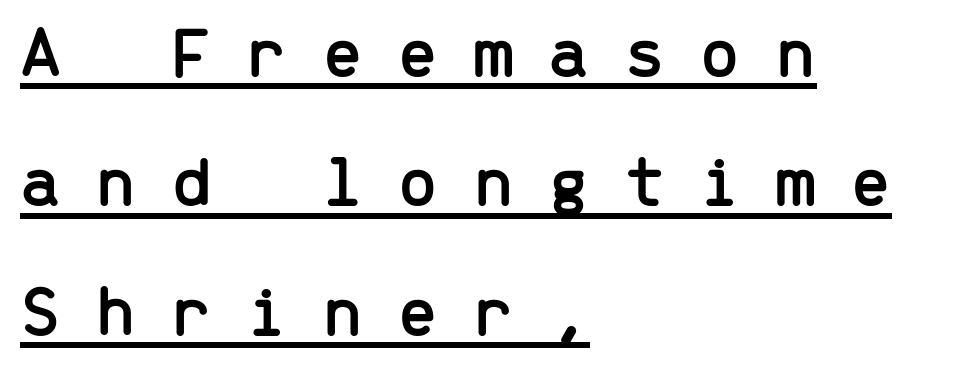
{"serif": "no", "italic": "no", "width": "normal", "stroke_contrast": "low", "x_height": "medium", "monospaced": "yes", "underline": "yes", "align": "left", "line_spacing_ratio": 1.75, "letter_spacing": "wide", "letter_spacing_em": 0.46, "glyph_px": 74}
